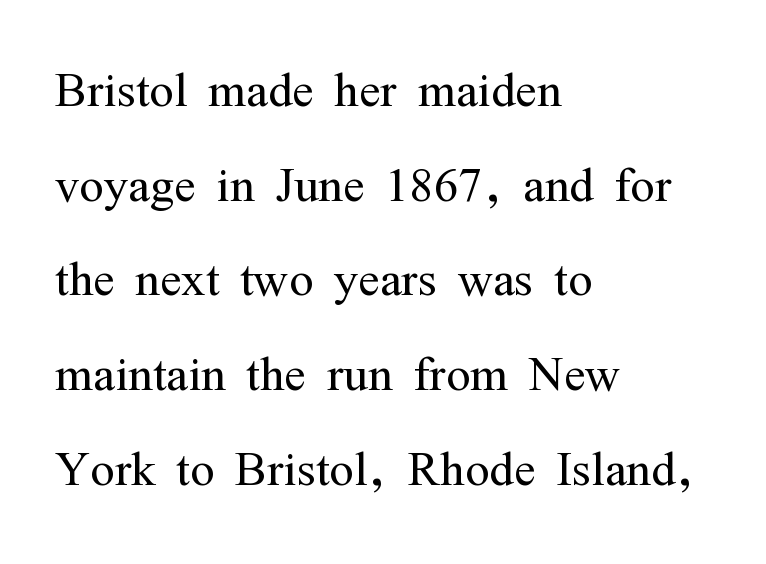
{"serif": "yes", "italic": "no", "bold": "no", "weight": "light", "width": "condensed", "stroke_contrast": "medium", "x_height": "medium", "monospaced": "no", "underline": "no", "align": "left", "line_spacing": "normal", "line_spacing_ratio": 1.48, "letter_spacing": "normal", "letter_spacing_em": 0.0, "glyph_px": 64}
